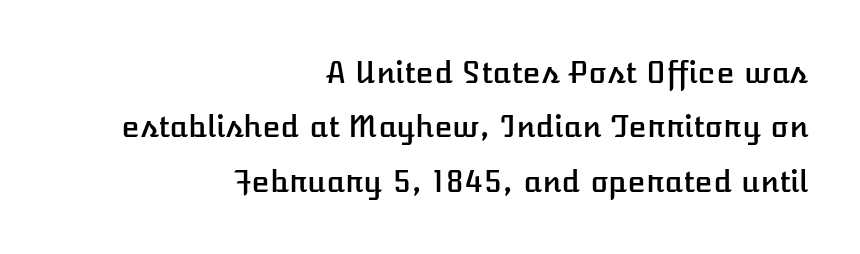
Q: Is the text italic (slanted)? A: No, it is upright.
Q: Is the text underlined? A: No.
Q: How is the paragraph aligned? A: Right-aligned.
Q: Is the spacing between letters normal or unusually wide? A: Normal.
Q: Width (condensed, normal, or wide)? A: Normal.
Q: Stroke contrast? A: Low.
Q: x-height? A: Medium.
Q: Monospaced? A: No.
